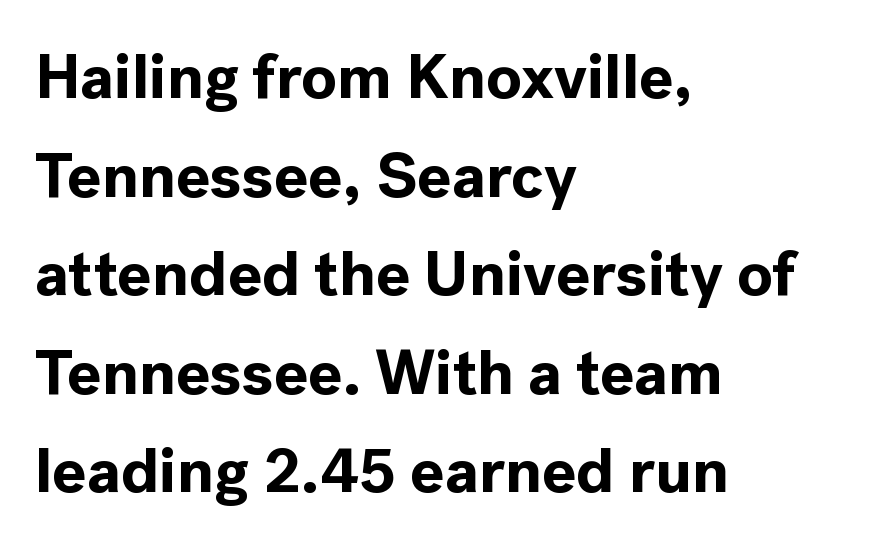
Q: Is the text bold? A: Yes.
Q: Is the text italic (slanted)? A: No, it is upright.
Q: Is the typeface a serif or a sans-serif typeface? A: Sans-serif.
Q: Is the text underlined? A: No.
Q: How is the paragraph aligned? A: Left-aligned.
Q: Is the spacing between letters normal or unusually wide? A: Normal.
Q: Is the spacing between lines tight, normal or loose? A: Normal.
Q: Width (condensed, normal, or wide)? A: Normal.
Q: x-height? A: Medium.
Q: Monospaced? A: No.
